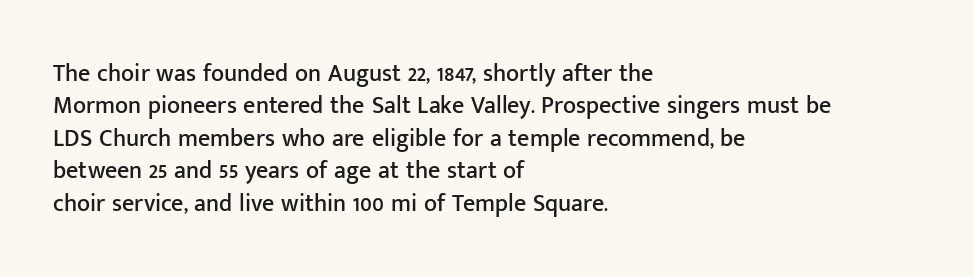
{"italic": "no", "underline": "no", "align": "left", "line_spacing": "normal", "line_spacing_ratio": 1.35, "letter_spacing": "normal", "letter_spacing_em": 0.0, "glyph_px": 24}
